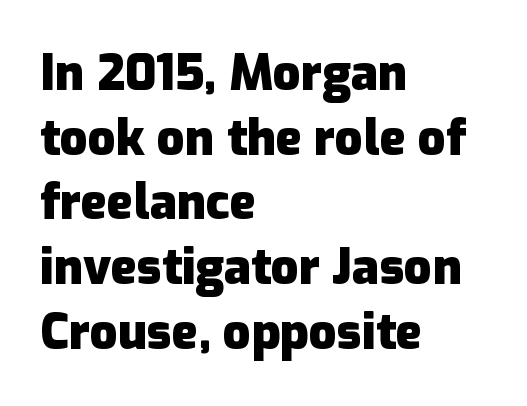
Q: Is the text bold? A: Yes.
Q: Is the text italic (slanted)? A: No, it is upright.
Q: Is the typeface a serif or a sans-serif typeface? A: Sans-serif.
Q: Is the text underlined? A: No.
Q: How is the paragraph aligned? A: Left-aligned.
Q: Is the spacing between letters normal or unusually wide? A: Normal.
Q: Is the spacing between lines tight, normal or loose? A: Normal.
Q: Width (condensed, normal, or wide)? A: Normal.
Q: Stroke contrast? A: Low.
Q: x-height? A: Medium.
Q: Monospaced? A: No.
